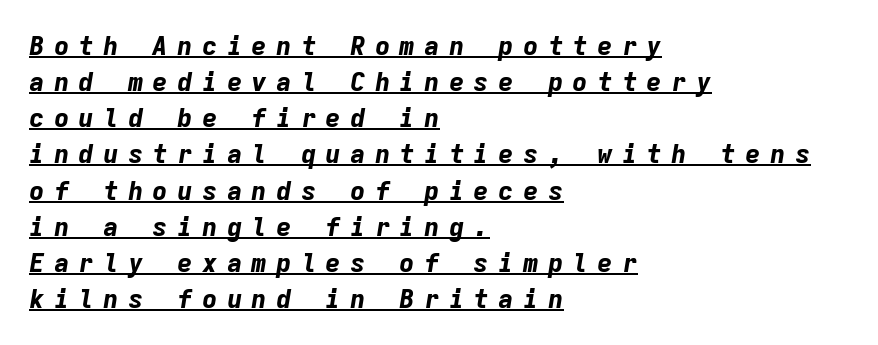
{"italic": "yes", "lean": "right", "slant_degrees": 9, "bold": "yes", "underline": "yes", "align": "left", "line_spacing": "normal", "line_spacing_ratio": 1.39, "letter_spacing": "wide", "letter_spacing_em": 0.35, "glyph_px": 26}
